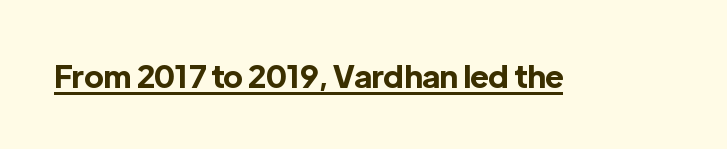
The rendering uses the underline text-decoration. As a designer I'd log this as weight 700, bold. The tracking reads as untouched default to a designer's eye. Typographically, this falls in the sans-serif category.
